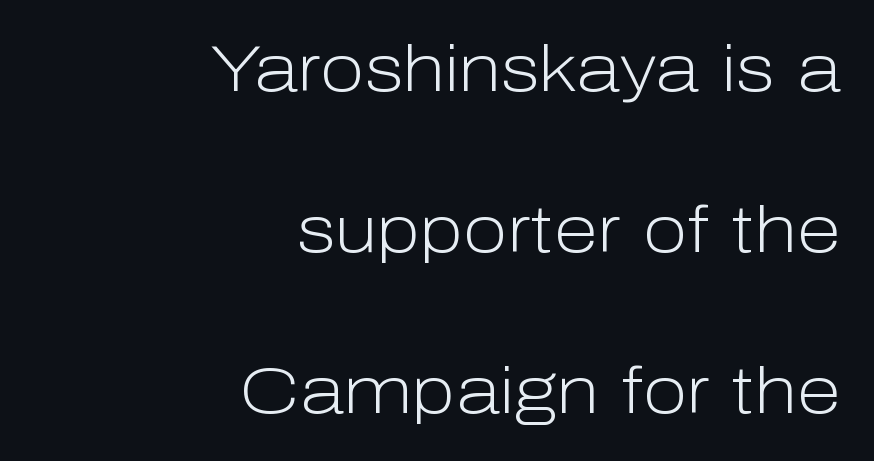
The leading is generous, giving the passage an open texture. These lines were composed using upright roman letters. This is not heavy type; no bold has been used. Note the varied advance widths — an 'i' is clearly narrower than an 'm'.
